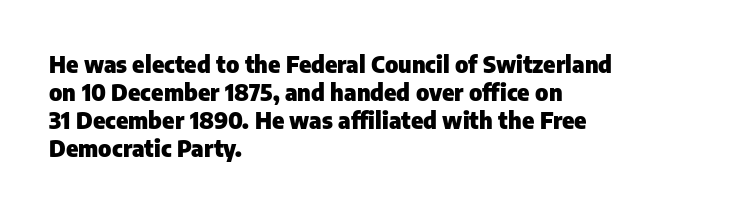
{"italic": "no", "bold": "yes", "underline": "no", "align": "left", "line_spacing_ratio": 1.22, "letter_spacing": "normal", "letter_spacing_em": 0.0, "glyph_px": 23}
